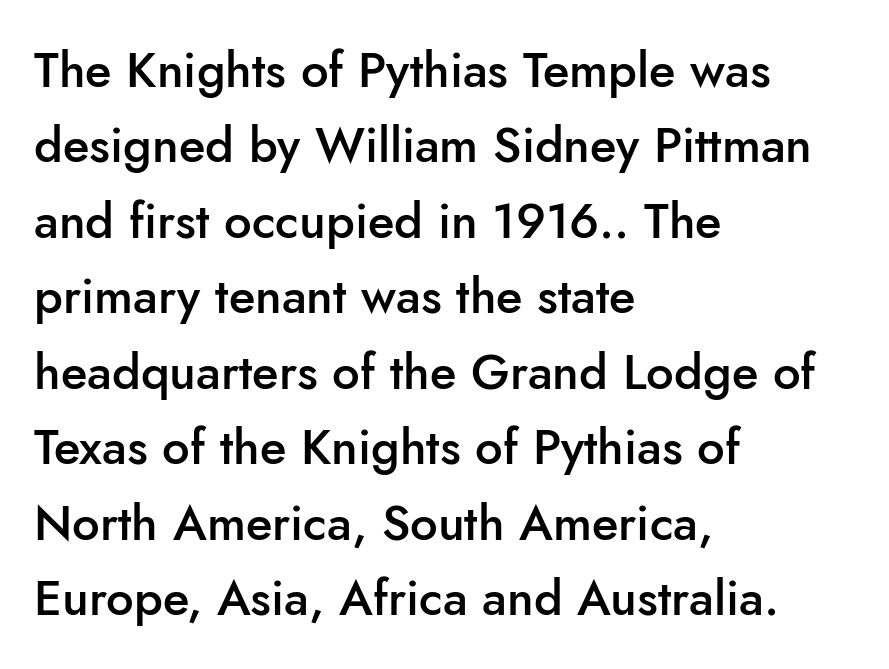
Q: Is the text bold? A: Semi-bold.
Q: Is the text italic (slanted)? A: No, it is upright.
Q: Is the typeface a serif or a sans-serif typeface? A: Sans-serif.
Q: Is the text underlined? A: No.
Q: How is the paragraph aligned? A: Left-aligned.
Q: Is the spacing between letters normal or unusually wide? A: Normal.
Q: Is the spacing between lines tight, normal or loose? A: Normal.
Q: Width (condensed, normal, or wide)? A: Normal.
Q: Stroke contrast? A: Low.
Q: x-height? A: Small.
Q: Monospaced? A: No.
